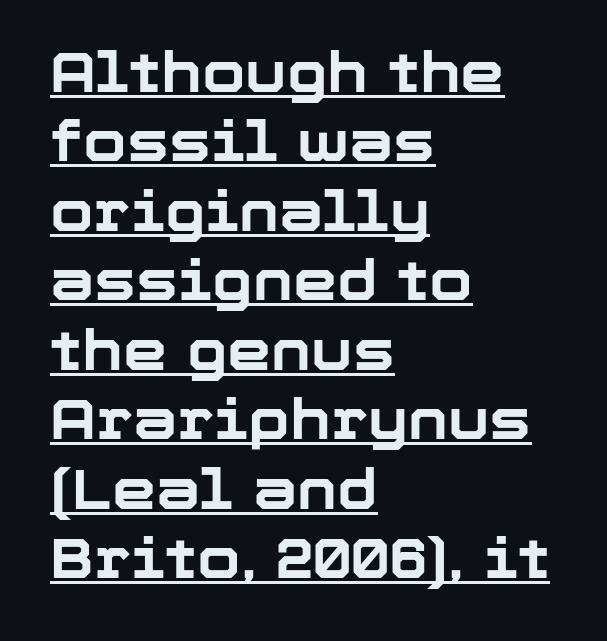
The image shows 56 px bold sans-serif type, upright; set left-aligned, line spacing 1.24x, normal letter spacing, underlined; low stroke contrast and a medium x-height.
